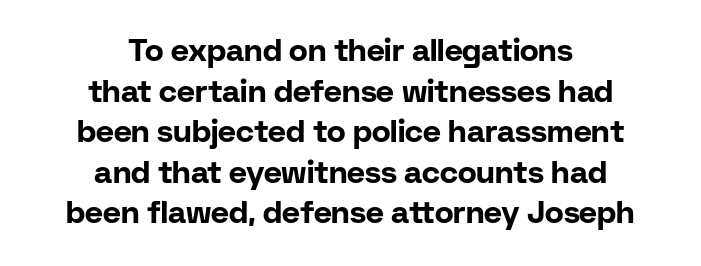
Q: Is the text bold? A: Yes.
Q: Is the text italic (slanted)? A: No, it is upright.
Q: Is the typeface a serif or a sans-serif typeface? A: Sans-serif.
Q: Is the text underlined? A: No.
Q: How is the paragraph aligned? A: Centered.
Q: Is the spacing between letters normal or unusually wide? A: Normal.
Q: Is the spacing between lines tight, normal or loose? A: Normal.
Q: Width (condensed, normal, or wide)? A: Normal.
Q: Stroke contrast? A: Low.
Q: x-height? A: Medium.
Q: Monospaced? A: No.
